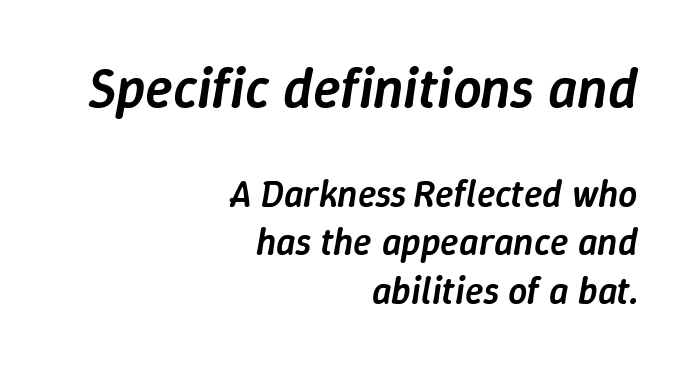
Q: Is the text bold? A: Semi-bold.
Q: Is the text italic (slanted)? A: Yes, it leans right by about 9 degrees.
Q: Is the text underlined? A: No.
Q: How is the paragraph aligned? A: Right-aligned.
Q: Is the spacing between letters normal or unusually wide? A: Normal.
Q: Is the spacing between lines tight, normal or loose? A: Normal.
Q: Which block of text is set in a larger size, the first (top) or the second (bottom)? A: The first (top) one.
Q: Width (condensed, normal, or wide)? A: Normal.
Q: Stroke contrast? A: Low.
Q: x-height? A: Medium.
Q: Monospaced? A: No.
